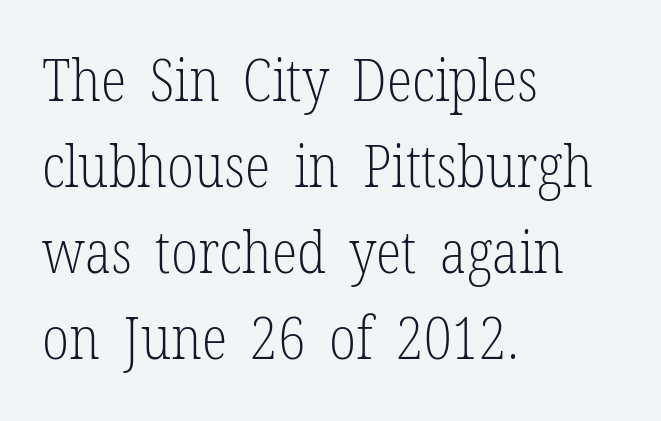
These glyphs show unthickened strokes, regular width or finer. Students, note that the glyphs here touch the page at normal intervals. The area under the type is left untouched. This rendering uses left alignment, leaving the right contour irregular.
